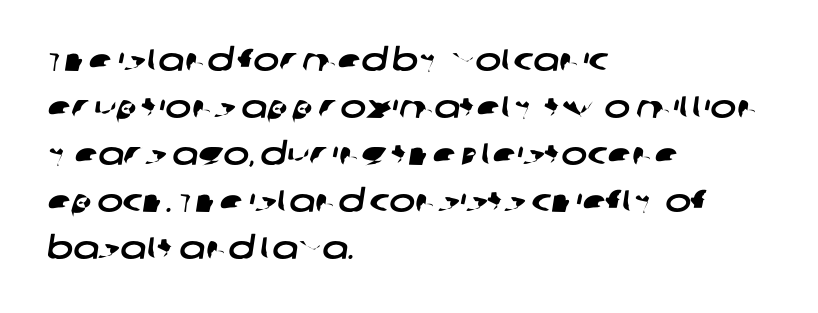
{"serif": "no", "width": "wide", "stroke_contrast": "low", "x_height": "large", "monospaced": "no", "underline": "no", "align": "left", "line_spacing": "normal", "line_spacing_ratio": 1.52, "letter_spacing": "normal", "letter_spacing_em": 0.0, "glyph_px": 31}
